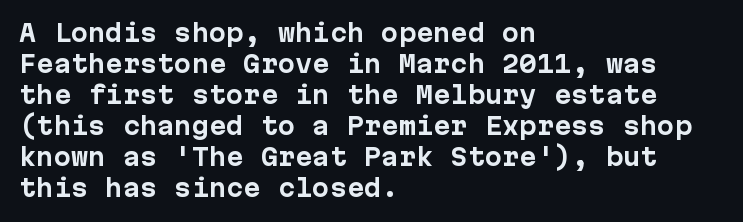
{"italic": "no", "bold": "yes", "underline": "no", "align": "left", "line_spacing": "normal", "line_spacing_ratio": 1.35, "letter_spacing": "normal", "letter_spacing_em": 0.0, "glyph_px": 23}
